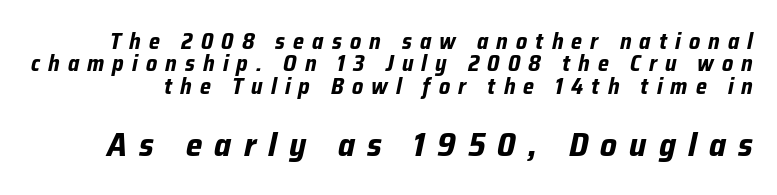
{"italic": "yes", "lean": "right", "slant_degrees": 12, "bold": "yes", "weight": "bold", "width": "normal", "stroke_contrast": "low", "x_height": "medium", "monospaced": "no", "underline": "no", "line_spacing": "tight", "line_spacing_ratio": 1.02, "letter_spacing": "wide", "letter_spacing_em": 0.37, "larger_block": "second", "size_ratio": 1.5, "glyph_px": 33}
